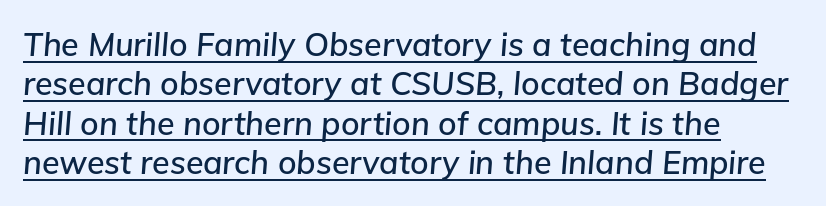
{"italic": "yes", "lean": "right", "slant_degrees": 5, "width": "normal", "stroke_contrast": "low", "x_height": "medium", "monospaced": "no", "underline": "yes", "align": "left", "line_spacing_ratio": 1.23, "letter_spacing": "normal", "letter_spacing_em": 0.0, "glyph_px": 32}
